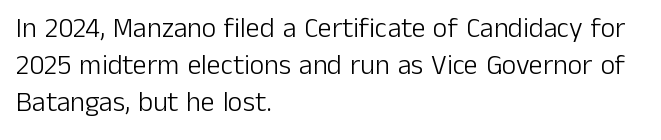
The image shows 28 px light sans-serif type, upright; set left-aligned, normal line spacing (1.32x), normal letter spacing, not underlined; low stroke contrast and a medium x-height.
